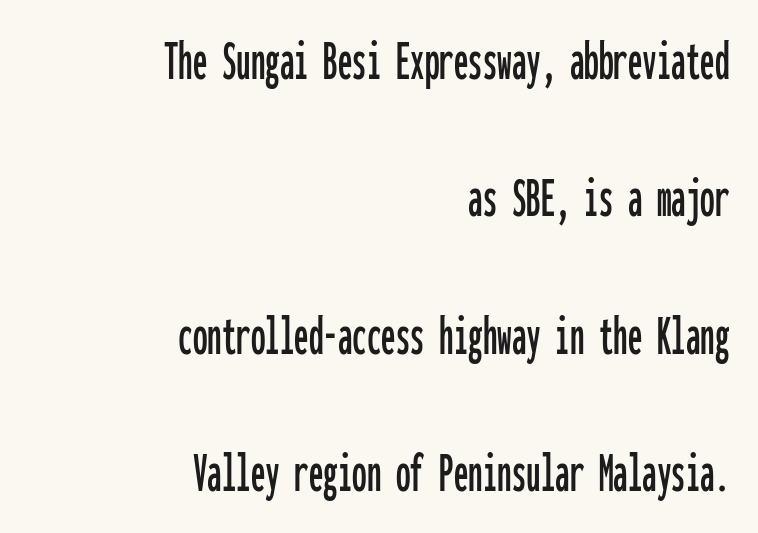
The image shows 58 px condensed sans-serif type, upright, monospaced; set right-aligned, loose line spacing (2.37x), normal letter spacing, not underlined; low stroke contrast and a medium x-height.
